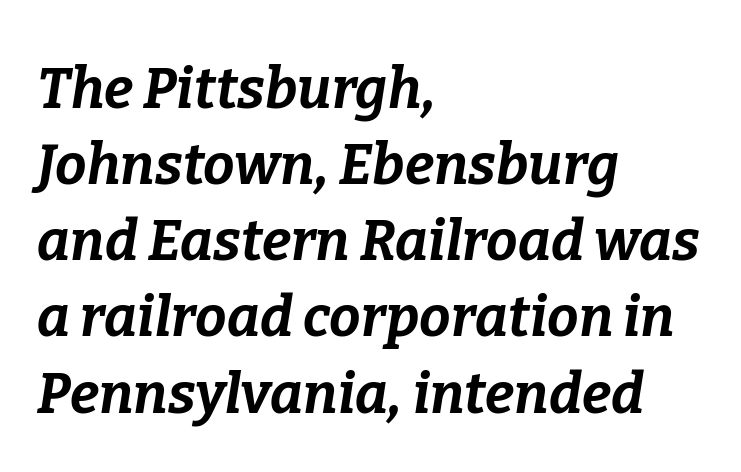
Thick stems and heavy bowls — unmistakably bold. The leading is moderate, giving the passage an even texture. Leftover space on each line is placed entirely after the last word. The passage shown is typed in a proportional face where columns would drift.
